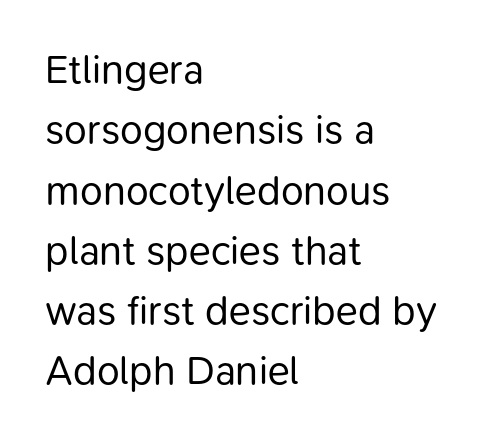
{"serif": "no", "italic": "no", "bold": "no", "weight": "regular", "width": "normal", "stroke_contrast": "low", "x_height": "medium", "monospaced": "no", "underline": "no", "align": "left", "line_spacing": "normal", "line_spacing_ratio": 1.47, "letter_spacing": "normal", "letter_spacing_em": 0.0, "glyph_px": 41}
